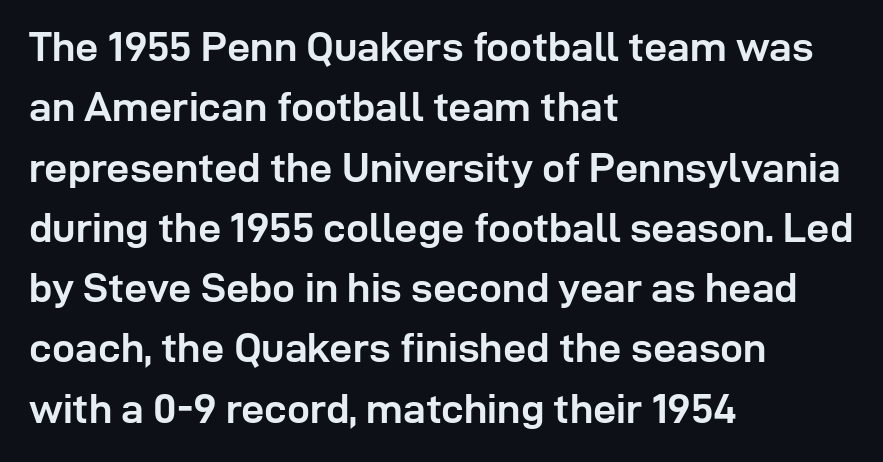
The image shows 41 px semibold sans-serif type, upright; set left-aligned, normal line spacing (1.47x), normal letter spacing, not underlined; low stroke contrast and a medium x-height.
